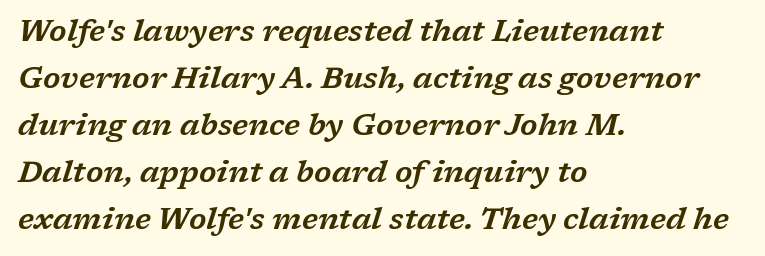
Is the type slanted? Yes — the strokes lean at a clear angle. Quick note: underline off. Nothing unusual about the tracking: characters are spaced as the font intends. Caption: multi-line text, flush left, ragged right. Type style note: has serifs.
